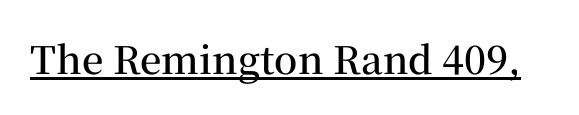
{"serif": "yes", "italic": "no", "bold": "semi", "weight": "semibold", "width": "normal", "stroke_contrast": "medium", "x_height": "medium", "monospaced": "no", "underline": "yes", "letter_spacing": "normal", "letter_spacing_em": 0.0, "glyph_px": 38}
